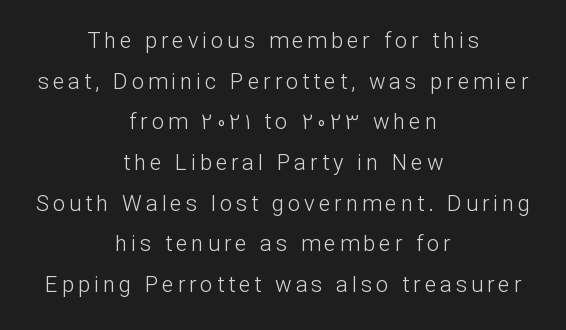
Q: Is the text bold? A: No.
Q: Is the text italic (slanted)? A: No, it is upright.
Q: Is the text underlined? A: No.
Q: How is the paragraph aligned? A: Centered.
